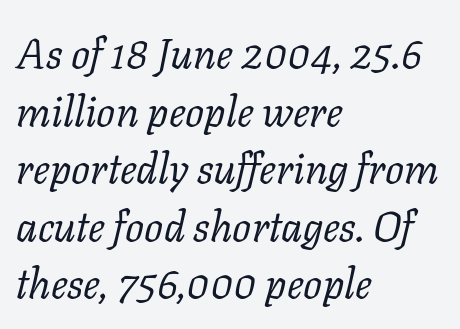
Visually the block forms a straight wall on the left and a jagged coastline on the right. The typography opts for an oblique posture over an upright one. The glyphs are unaccompanied by any horizontal stroke below them. The text was rendered using a seriffed face with decorative stroke endings. Heaviness? Minimal to ordinary, like unemphasized prose. Is the letter spacing exaggerated? No — it looks like the ordinary default.
